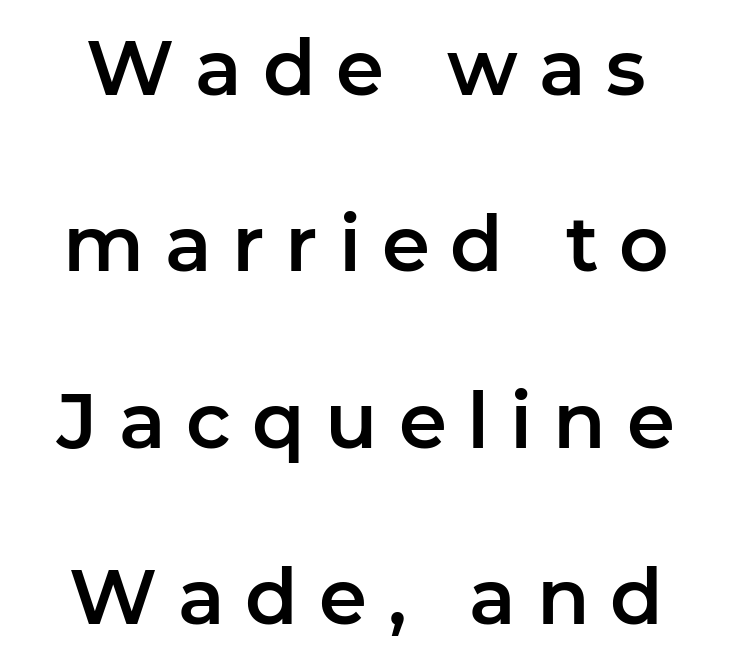
{"serif": "no", "italic": "no", "width": "normal", "stroke_contrast": "low", "x_height": "medium", "monospaced": "no", "underline": "no", "line_spacing": "loose", "line_spacing_ratio": 2.29, "letter_spacing": "wide", "letter_spacing_em": 0.27, "glyph_px": 77}
